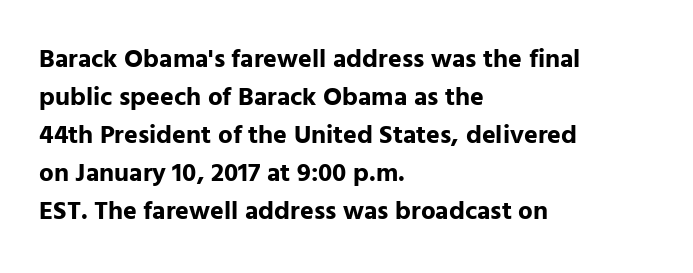
{"italic": "no", "bold": "yes", "underline": "no", "align": "left", "line_spacing": "normal", "line_spacing_ratio": 1.46, "letter_spacing": "normal", "letter_spacing_em": 0.0, "glyph_px": 26}
